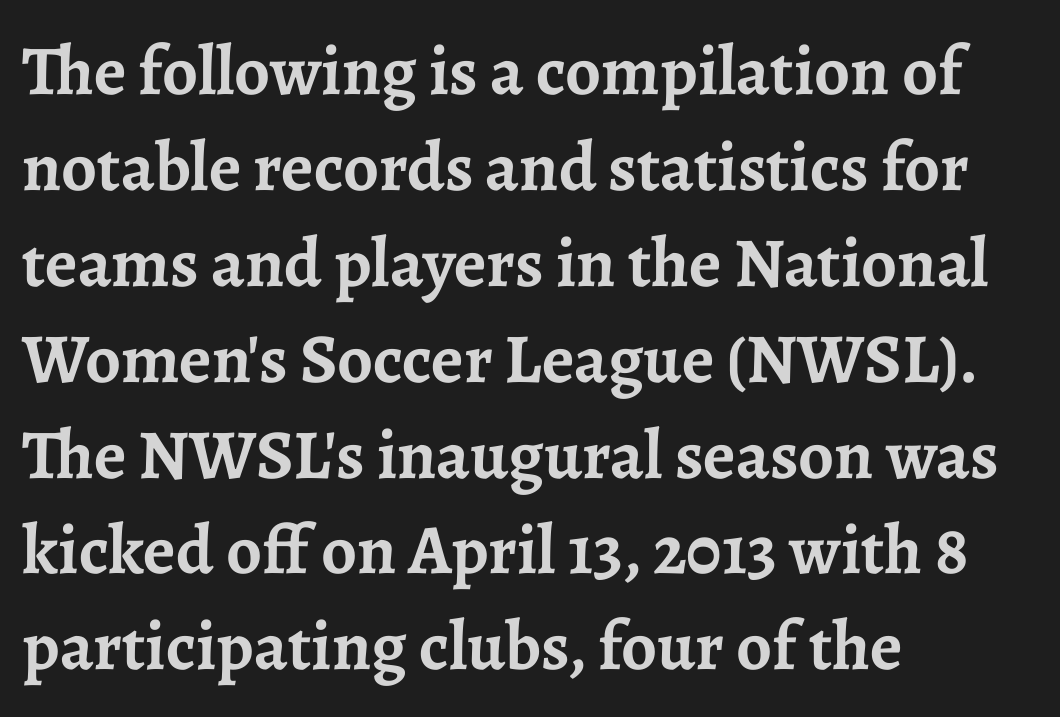
The image shows 70 px semibold serif type, upright; set left-aligned, normal line spacing (1.37x), normal letter spacing, not underlined; low stroke contrast and a medium x-height.
